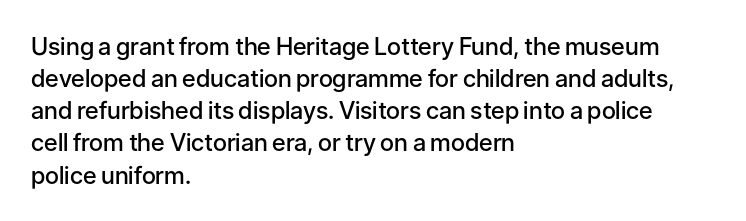
Q: Is the text bold? A: Semi-bold.
Q: Is the text italic (slanted)? A: No, it is upright.
Q: Is the text underlined? A: No.
Q: How is the paragraph aligned? A: Left-aligned.
Q: Is the spacing between letters normal or unusually wide? A: Normal.
Q: Is the spacing between lines tight, normal or loose? A: Normal.
